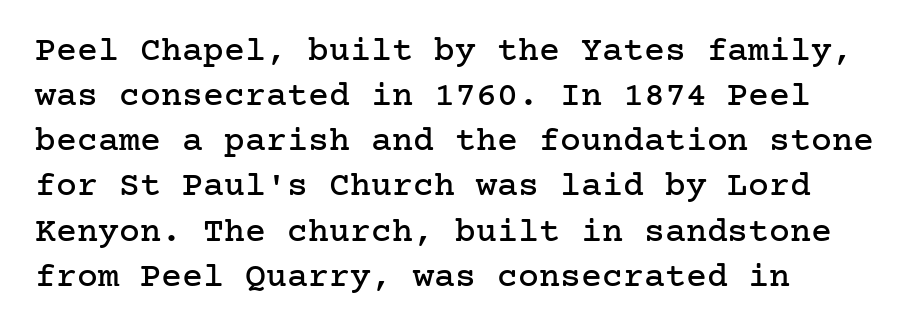
{"serif": "yes", "italic": "no", "width": "normal", "stroke_contrast": "low", "x_height": "medium", "underline": "no", "align": "left", "line_spacing": "normal", "line_spacing_ratio": 1.29, "letter_spacing": "normal", "letter_spacing_em": 0.0, "glyph_px": 35}
